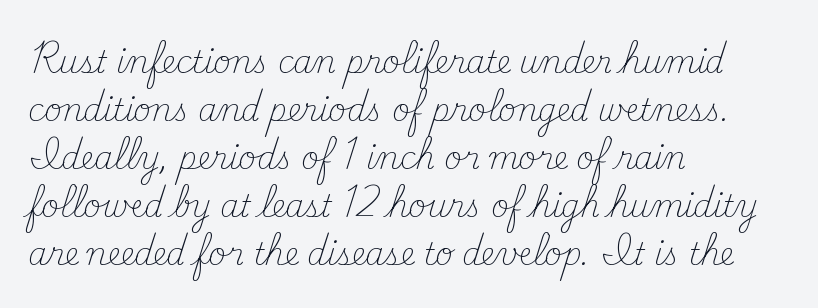
Compared with typical paragraphs, the rows here are spaced about the same. Proportional: the letters do not fall into vertical columns. The specimen omits any rule beneath the text block's lines. Characters follow at the spacing the type designer built in. Vertical stems look standard width or narrower in stroke.
